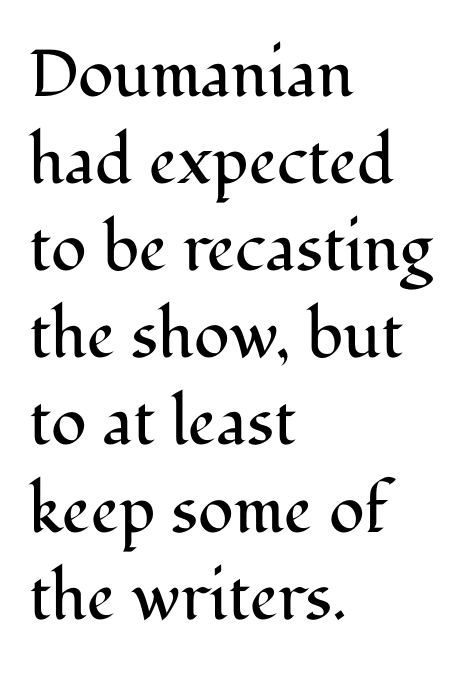
The image shows 66 px regular-weight serif type, upright; set left-aligned, normal line spacing (1.32x), normal letter spacing, not underlined; medium stroke contrast and a medium x-height.
